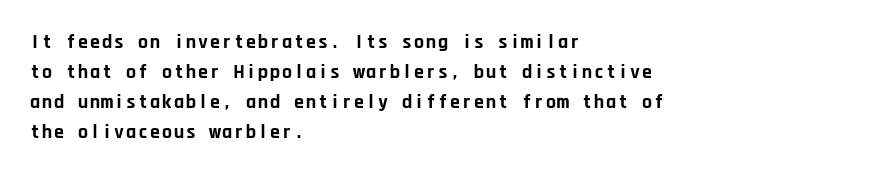
Alignment: flush left. Tall strokes in this sample are plumb rather than angled. Successive baselines arrive at the customary interval. The rendering uses a bold face; every stroke is thick and dark. The specimen omits any rule beneath the text block's lines. Short note: letters normally spaced.
